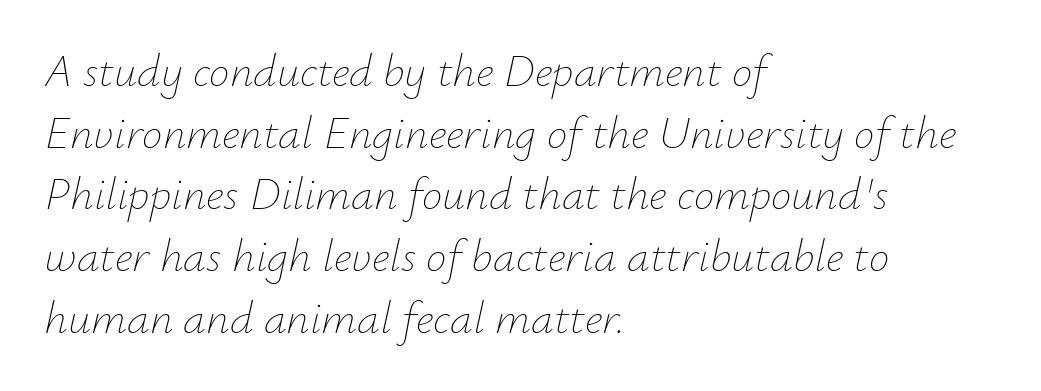
{"italic": "yes", "lean": "right", "slant_degrees": 12, "bold": "no", "weight": "thin", "width": "normal", "stroke_contrast": "low", "x_height": "small", "monospaced": "no", "underline": "no", "align": "left", "line_spacing": "normal", "line_spacing_ratio": 1.34, "letter_spacing": "normal", "letter_spacing_em": 0.0, "glyph_px": 46}
